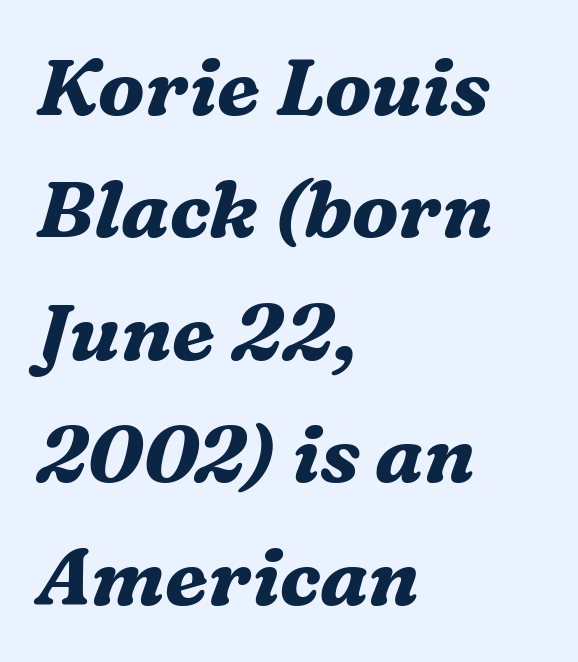
The area under the type is left untouched. The face used here has a pronounced slope to its letters. Letterform terminals end in serifs throughout the passage. The tracking reads as untouched default to a designer's eye. Think of a printed novel: that variable character pitch is what you see here.
